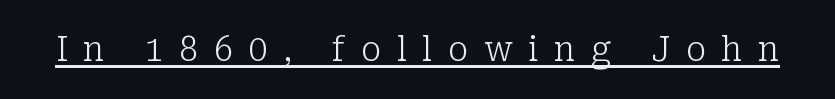
Descenders here cross a horizontal rule under the line. Caption: face not bold, strokes unweighted. The type sits square on the baseline with zero lean. The letters carry serifs — small finishing strokes at the ends of their stems.
